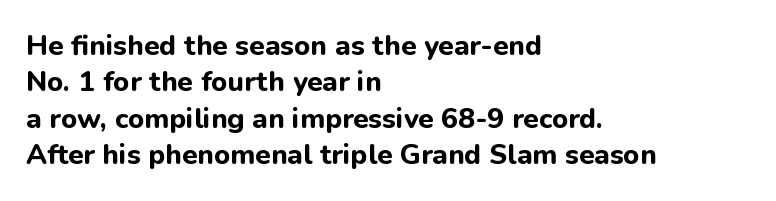
Q: Is the text bold? A: Yes.
Q: Is the text italic (slanted)? A: No, it is upright.
Q: Is the typeface a serif or a sans-serif typeface? A: Sans-serif.
Q: Is the text underlined? A: No.
Q: How is the paragraph aligned? A: Left-aligned.
Q: Is the spacing between letters normal or unusually wide? A: Normal.
Q: Is the spacing between lines tight, normal or loose? A: Normal.
Q: Width (condensed, normal, or wide)? A: Normal.
Q: Stroke contrast? A: Low.
Q: x-height? A: Medium.
Q: Monospaced? A: No.
